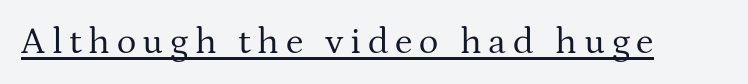
Compared with a typical body face, this is equally light or lighter still. Note: serifs present on the glyphs. Posture: upright roman. Looks like regular typesetting: each glyph gets only the width it needs. A continuous stroke trails under the words, as in a hyperlink.
